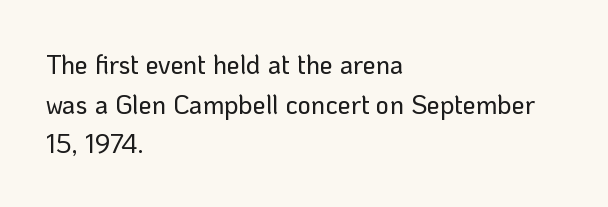
The image shows 26 px text type, upright; set left-aligned, normal line spacing (1.52x), normal letter spacing, not underlined.
